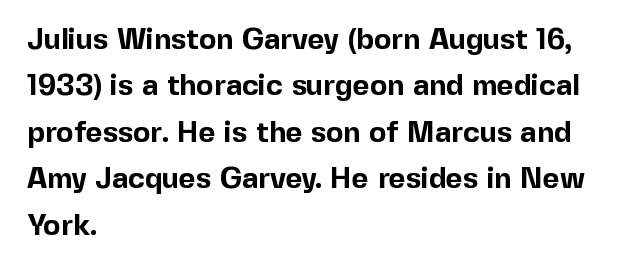
The image shows 29 px bold sans-serif type, upright; set left-aligned, normal line spacing (1.6x), normal letter spacing, not underlined; a medium x-height.
